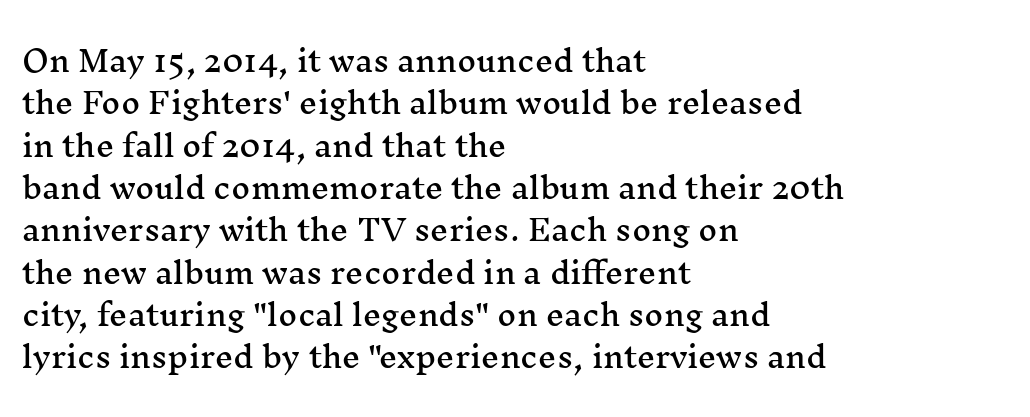
Q: Is the text italic (slanted)? A: No, it is upright.
Q: Is the typeface a serif or a sans-serif typeface? A: Serif.
Q: Is the text underlined? A: No.
Q: How is the paragraph aligned? A: Left-aligned.
Q: Is the spacing between letters normal or unusually wide? A: Normal.
Q: Is the spacing between lines tight, normal or loose? A: Normal.
Q: Width (condensed, normal, or wide)? A: Wide.
Q: Stroke contrast? A: Medium.
Q: x-height? A: Medium.
Q: Monospaced? A: No.
